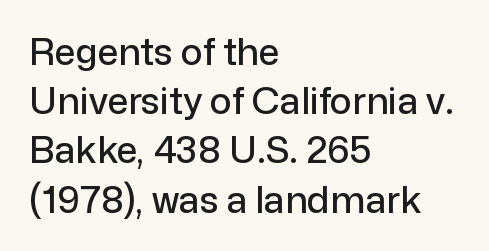
{"serif": "no", "italic": "no", "width": "normal", "stroke_contrast": "low", "x_height": "medium", "monospaced": "no", "underline": "no", "align": "left", "line_spacing": "normal", "line_spacing_ratio": 1.33, "letter_spacing": "normal", "letter_spacing_em": 0.0, "glyph_px": 37}
